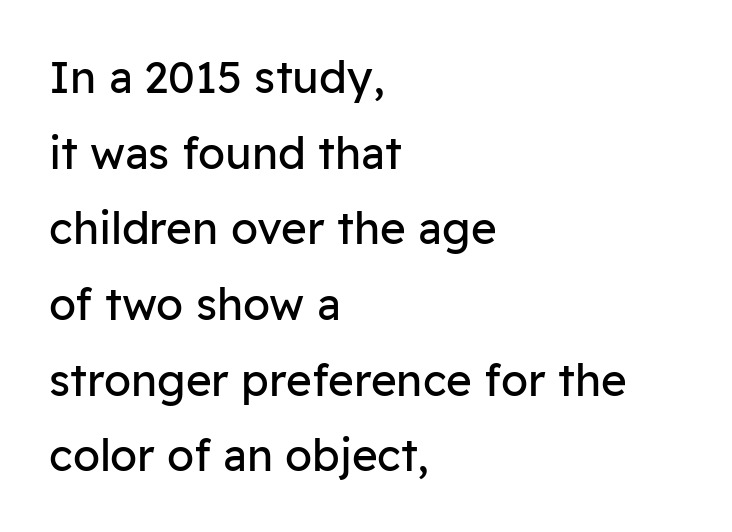
Q: Is the text bold? A: No.
Q: Is the text italic (slanted)? A: No, it is upright.
Q: Is the typeface a serif or a sans-serif typeface? A: Sans-serif.
Q: Is the text underlined? A: No.
Q: How is the paragraph aligned? A: Left-aligned.
Q: Is the spacing between letters normal or unusually wide? A: Normal.
Q: Width (condensed, normal, or wide)? A: Normal.
Q: Stroke contrast? A: Low.
Q: x-height? A: Medium.
Q: Monospaced? A: No.
